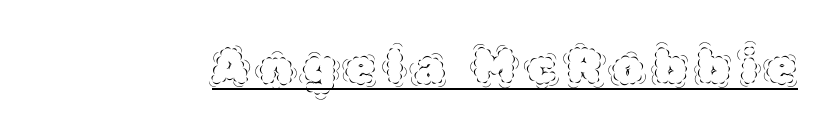
This sample has the flowing, uneven cadence of proportional lettering. The rendering inserts visible extra space after every character. The typography opts for an upright posture over an oblique one. Weight: regular or lighter. This sample carries an underscore along the baseline area.
